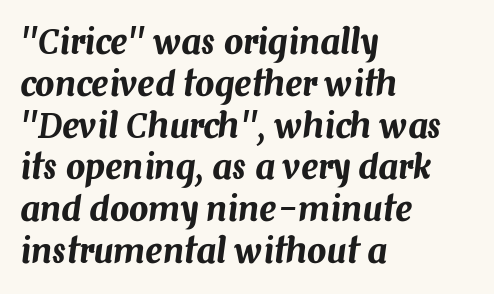
{"italic": "yes", "lean": "right", "slant_degrees": 7, "width": "normal", "stroke_contrast": "medium", "x_height": "medium", "monospaced": "no", "underline": "no", "align": "left", "line_spacing_ratio": 1.23, "letter_spacing": "normal", "letter_spacing_em": 0.0, "glyph_px": 34}
